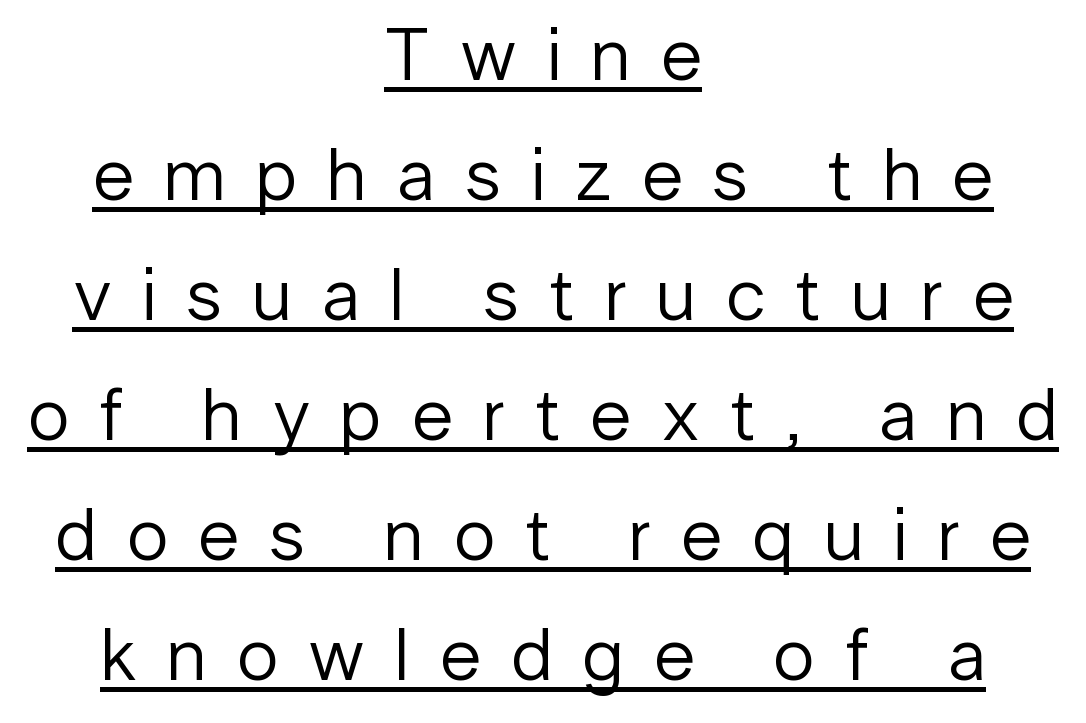
The image shows 75 px regular-weight sans-serif type, upright; set centered, normal line spacing (1.6x), unusually wide letter spacing (+0.4 em), underlined; low stroke contrast and a medium x-height.
